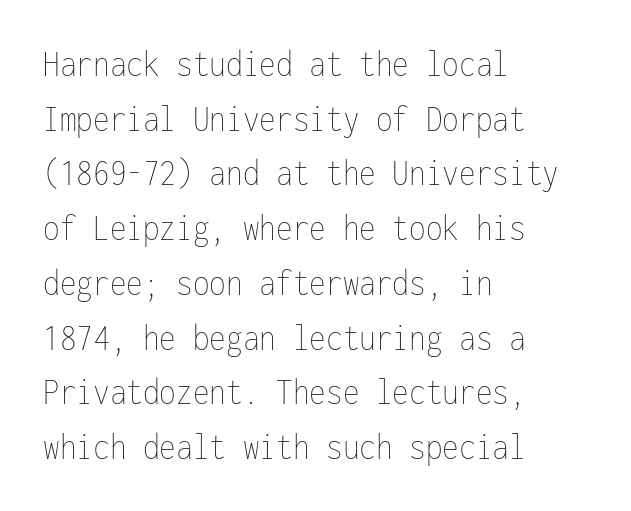
The image shows 38 px thin, condensed type, upright, monospaced; set left-aligned, normal line spacing (1.44x), normal letter spacing, not underlined; low stroke contrast and a medium x-height.
